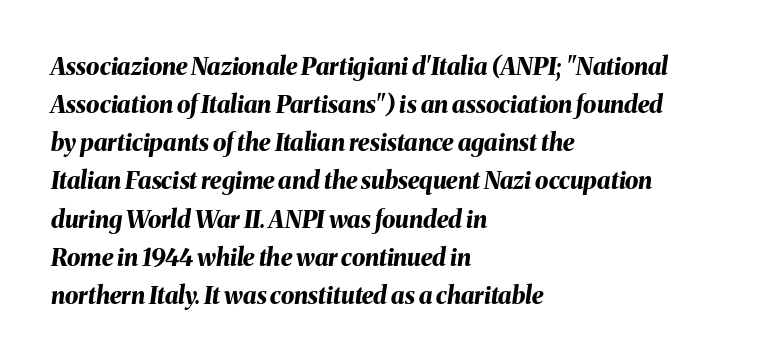
Q: Is the text bold? A: Yes.
Q: Is the text italic (slanted)? A: Yes, it leans right by about 8 degrees.
Q: Is the text underlined? A: No.
Q: How is the paragraph aligned? A: Left-aligned.
Q: Is the spacing between letters normal or unusually wide? A: Normal.
Q: Is the spacing between lines tight, normal or loose? A: Normal.
